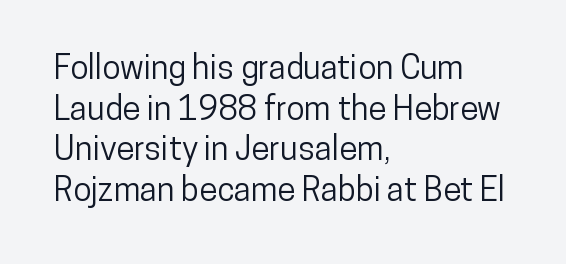
{"serif": "no", "italic": "no", "width": "condensed", "stroke_contrast": "low", "x_height": "medium", "monospaced": "no", "underline": "no", "align": "left", "line_spacing_ratio": 1.23, "letter_spacing": "normal", "letter_spacing_em": 0.0, "glyph_px": 33}
